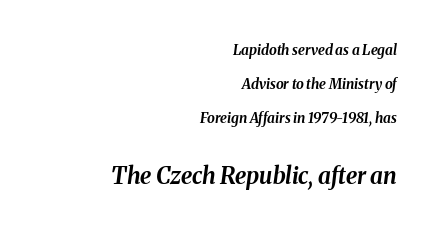
The image shows 23 px bold type, italic (leaning right); set right-aligned, loose line spacing (2.43x), normal letter spacing, not underlined; the second (bottom) block is 1.64x larger.
